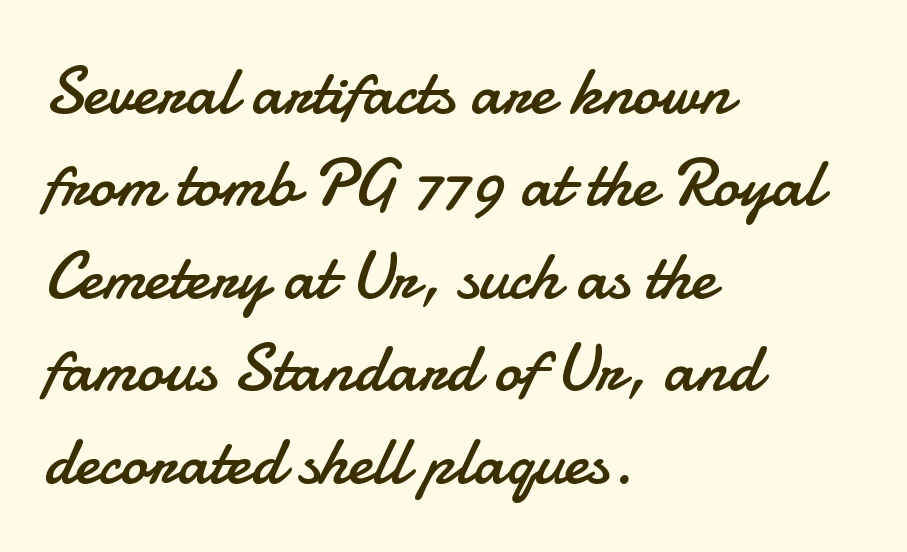
The image shows 68 px regular-weight sans-serif type; set left-aligned, normal line spacing (1.36x), normal letter spacing, not underlined; low stroke contrast and a small x-height.
